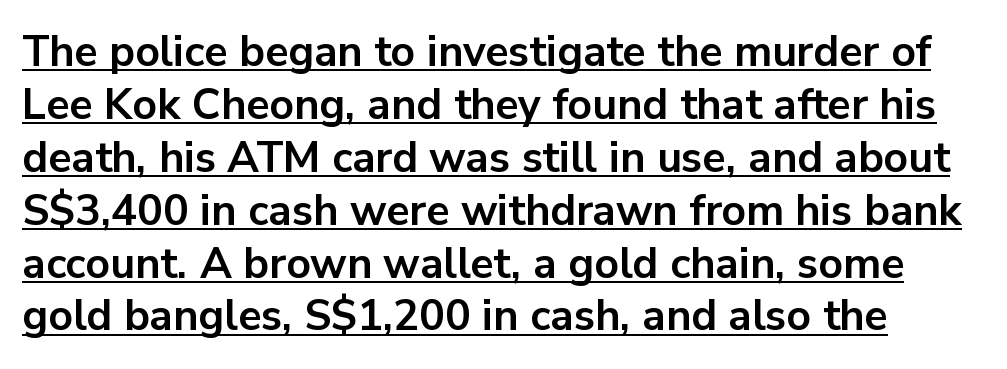
{"serif": "no", "italic": "no", "bold": "yes", "weight": "bold", "width": "normal", "stroke_contrast": "low", "x_height": "medium", "monospaced": "no", "underline": "yes", "align": "left", "line_spacing_ratio": 1.23, "letter_spacing": "normal", "letter_spacing_em": 0.0, "glyph_px": 43}
